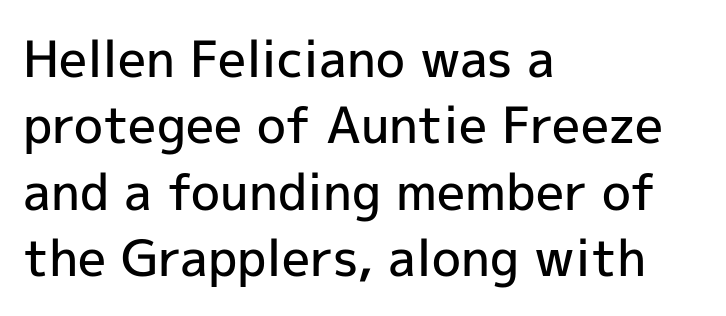
The font is running at a semibold setting, under full bold. Which margin do the lines hug? The left one — the right edge is uneven. Regarding serifs, this sample does without them. The passage shown is not underscored anywhere.
